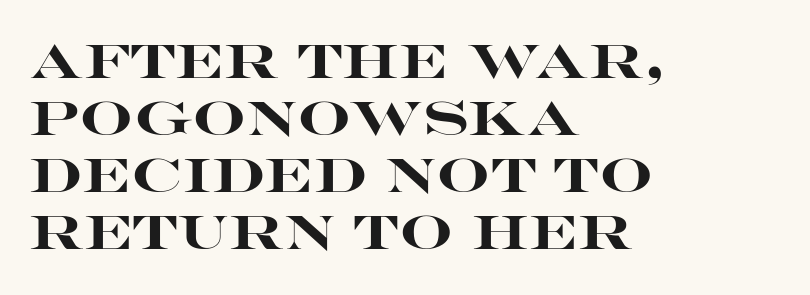
Every character sits straight up, as roman type does. Look at the tracking — it's just the regular setting, nothing added. The setting favours the left margin, as ordinary paragraphs usually do. Bare-footed words on every line.
